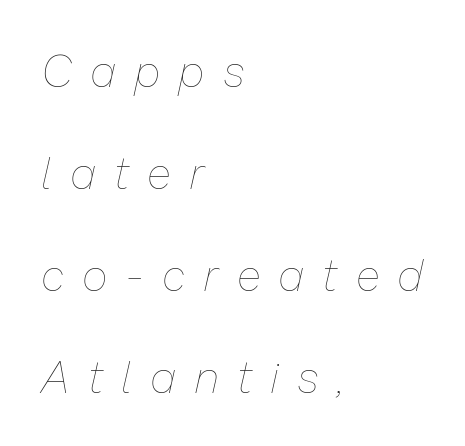
The glyphs are unaccompanied by any horizontal stroke below them. Heft: none added — not bold. The setting favours the left margin, as ordinary paragraphs usually do. Vertically, the passage feels expansive, rows floating well apart.
